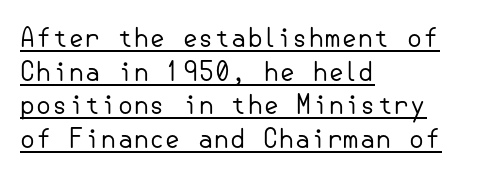
Q: Is the text bold? A: No.
Q: Is the text italic (slanted)? A: No, it is upright.
Q: Is the text underlined? A: Yes.
Q: How is the paragraph aligned? A: Left-aligned.
Q: Is the spacing between letters normal or unusually wide? A: Normal.
Q: Is the spacing between lines tight, normal or loose? A: Normal.
